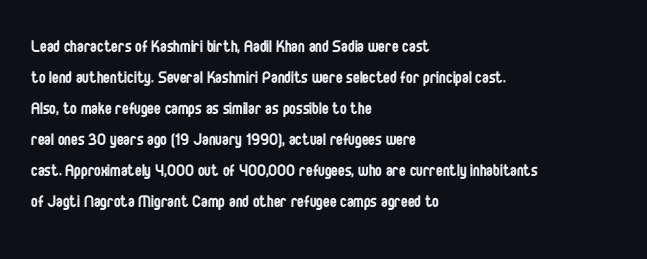
{"italic": "no", "bold": "no", "underline": "no", "align": "left", "line_spacing": "normal", "line_spacing_ratio": 1.55, "letter_spacing": "normal", "letter_spacing_em": 0.0, "glyph_px": 20}
